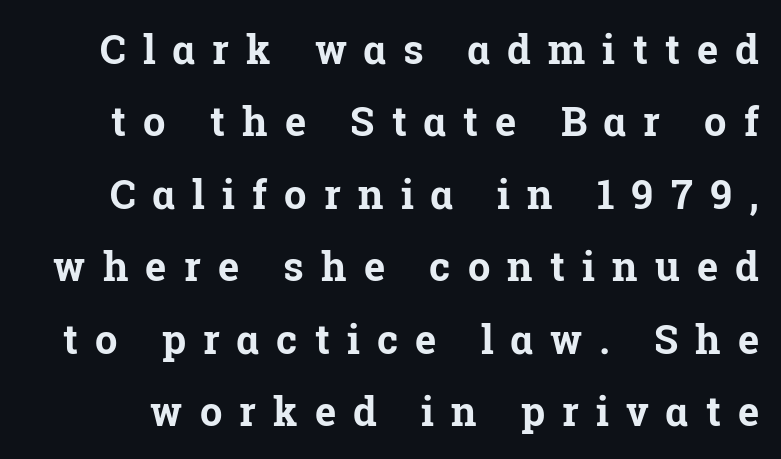
The image shows 40 px bold serif type, upright; set line spacing 1.81x, unusually wide letter spacing (+0.43 em), not underlined; low stroke contrast and a medium x-height.
